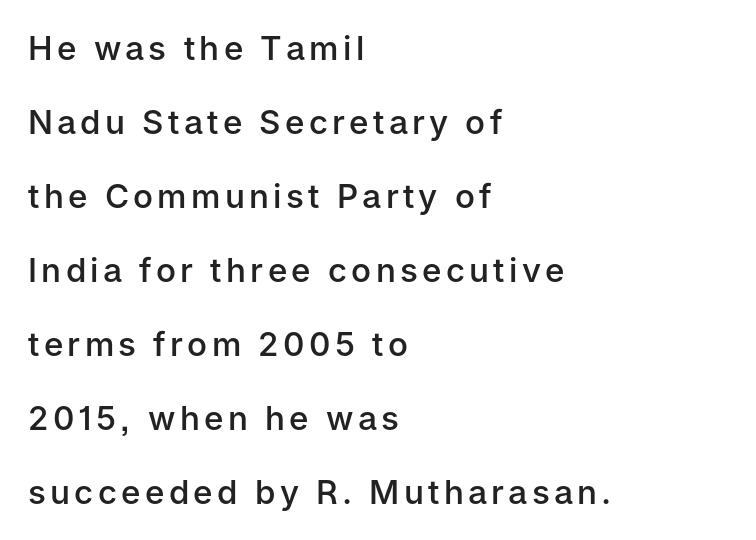
The image shows 33 px semibold sans-serif type, upright; set left-aligned, loose line spacing (2.24x), not underlined; low stroke contrast and a medium x-height.
